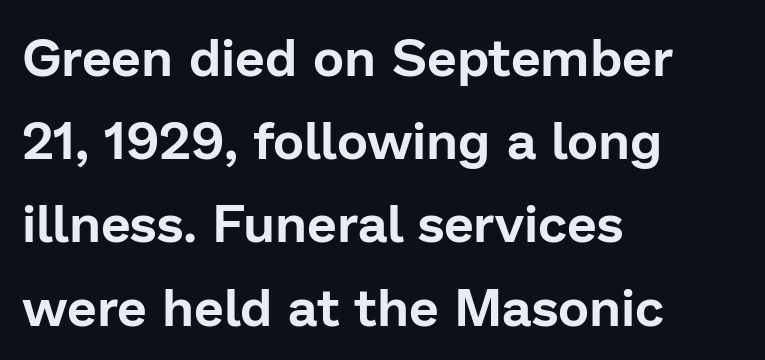
{"serif": "no", "italic": "no", "width": "normal", "stroke_contrast": "low", "x_height": "medium", "monospaced": "no", "underline": "no", "align": "left", "line_spacing": "normal", "line_spacing_ratio": 1.57, "letter_spacing": "normal", "letter_spacing_em": 0.0, "glyph_px": 53}
